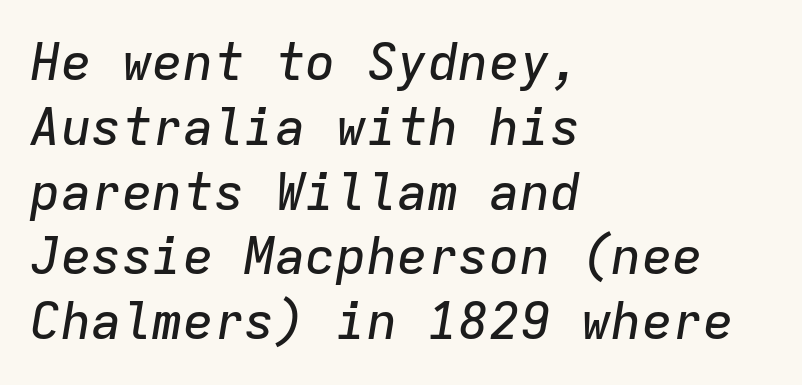
The image shows 51 px text type, italic (leaning right), monospaced; set left-aligned, normal line spacing (1.27x), normal letter spacing, not underlined; low stroke contrast and a medium x-height.
